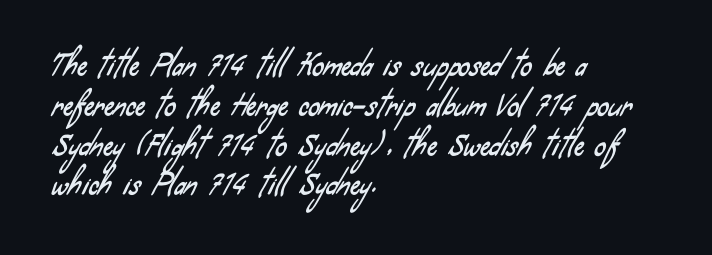
Q: Is the typeface a serif or a sans-serif typeface? A: Sans-serif.
Q: Is the text underlined? A: No.
Q: How is the paragraph aligned? A: Left-aligned.
Q: Is the spacing between letters normal or unusually wide? A: Normal.
Q: Is the spacing between lines tight, normal or loose? A: Normal.
Q: Width (condensed, normal, or wide)? A: Condensed.
Q: Stroke contrast? A: Low.
Q: x-height? A: Small.
Q: Monospaced? A: No.
